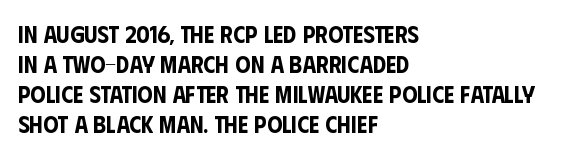
The lines in this sample share a left origin and differ only in where they stop. Tracking here is standard; glyphs follow each other at the usual distance. How would I describe the line gaps? Plain and ordinary. You can tell it's not italic because the verticals are truly vertical.
